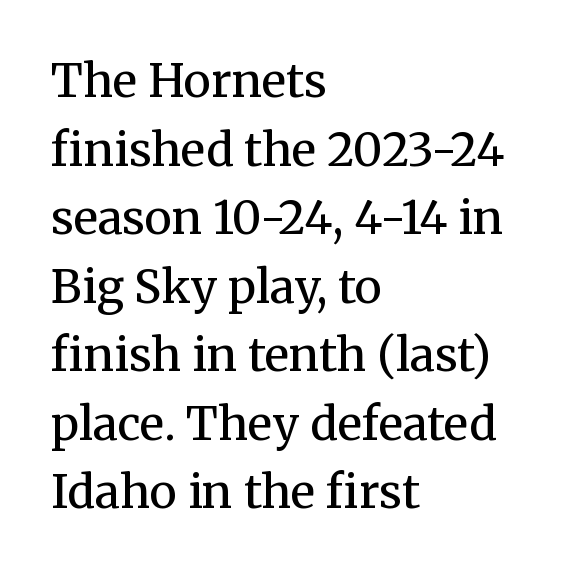
Q: Is the text bold? A: No.
Q: Is the text italic (slanted)? A: No, it is upright.
Q: Is the typeface a serif or a sans-serif typeface? A: Serif.
Q: Is the text underlined? A: No.
Q: How is the paragraph aligned? A: Left-aligned.
Q: Is the spacing between letters normal or unusually wide? A: Normal.
Q: Is the spacing between lines tight, normal or loose? A: Normal.
Q: Width (condensed, normal, or wide)? A: Normal.
Q: Stroke contrast? A: Medium.
Q: x-height? A: Medium.
Q: Monospaced? A: No.
